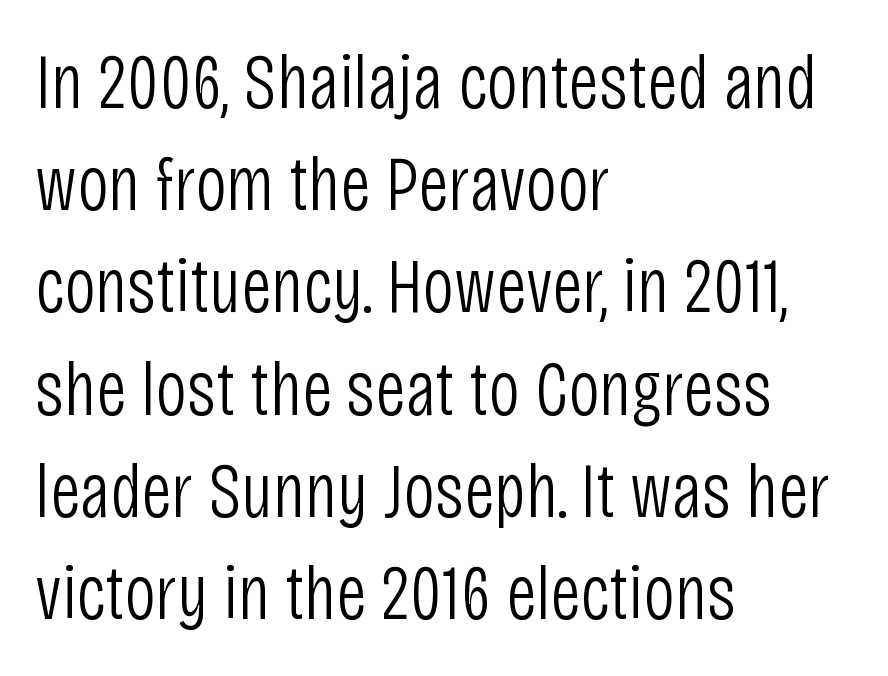
To sum up the face: it is a sans, with no serifs. One glance says typical: line gaps are just what's usual. Nothing heavy about these letters — not bold at all. A typesetter would mark this as roman, not italic.
